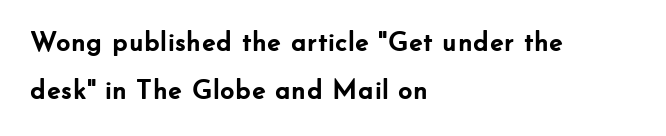
Q: Is the text bold? A: Yes.
Q: Is the text italic (slanted)? A: No, it is upright.
Q: Is the typeface a serif or a sans-serif typeface? A: Sans-serif.
Q: Is the text underlined? A: No.
Q: How is the paragraph aligned? A: Left-aligned.
Q: Is the spacing between letters normal or unusually wide? A: Normal.
Q: Is the spacing between lines tight, normal or loose? A: Normal.
Q: Width (condensed, normal, or wide)? A: Normal.
Q: Stroke contrast? A: Low.
Q: x-height? A: Small.
Q: Monospaced? A: No.
